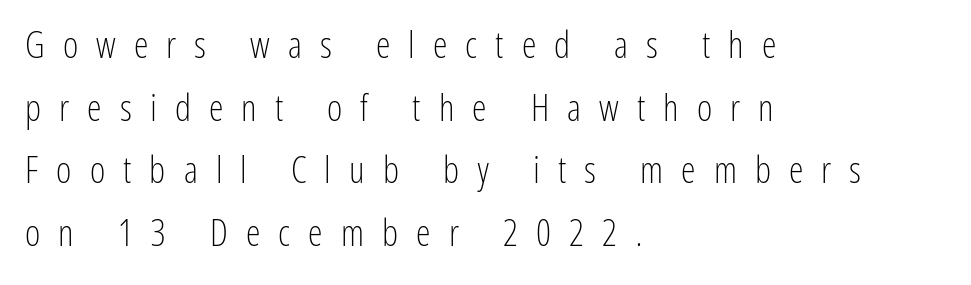
{"serif": "no", "italic": "no", "bold": "no", "weight": "light", "width": "condensed", "stroke_contrast": "low", "x_height": "medium", "monospaced": "no", "underline": "no", "align": "left", "line_spacing": "normal", "line_spacing_ratio": 1.69, "letter_spacing": "wide", "letter_spacing_em": 0.49, "glyph_px": 37}
